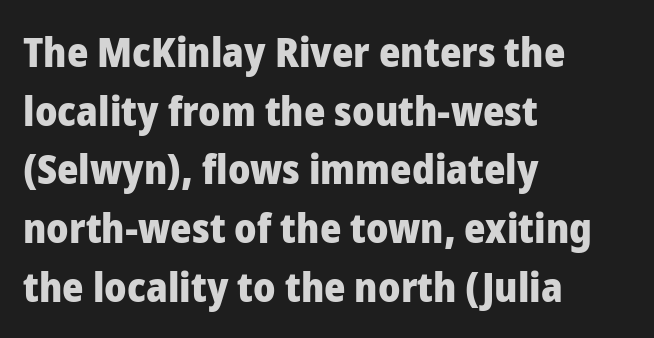
Character widths vary here, with narrow letters taking less room than wide ones. Plain, unruled lines of type. The letters sit at their default tracking, neither squeezed nor spread. How would I describe the line gaps? Plain and ordinary.
